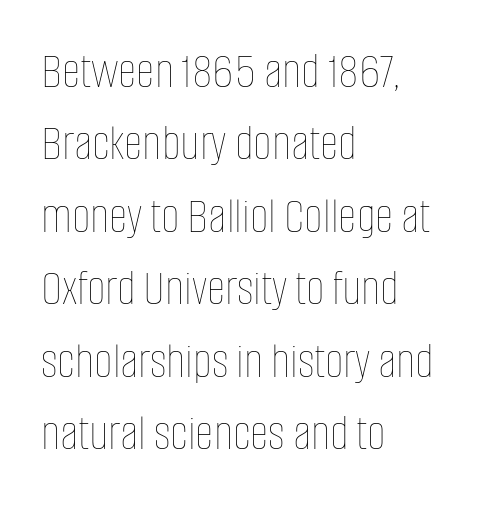
{"italic": "no", "bold": "no", "weight": "thin", "width": "condensed", "stroke_contrast": "low", "x_height": "large", "monospaced": "no", "underline": "no", "align": "left", "line_spacing": "normal", "line_spacing_ratio": 1.42, "letter_spacing": "normal", "letter_spacing_em": 0.0, "glyph_px": 51}
